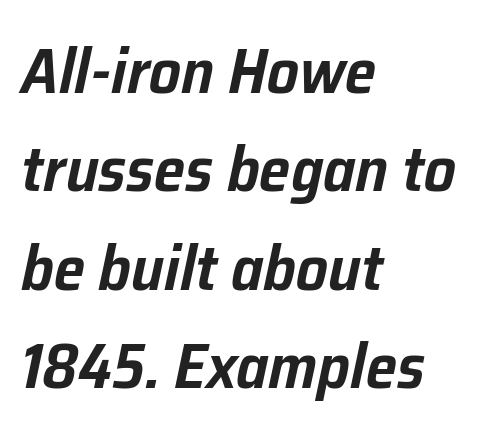
{"italic": "yes", "lean": "right", "slant_degrees": 12, "width": "normal", "stroke_contrast": "low", "x_height": "medium", "monospaced": "no", "underline": "no", "align": "left", "line_spacing": "normal", "line_spacing_ratio": 1.56, "letter_spacing": "normal", "letter_spacing_em": 0.0, "glyph_px": 63}
